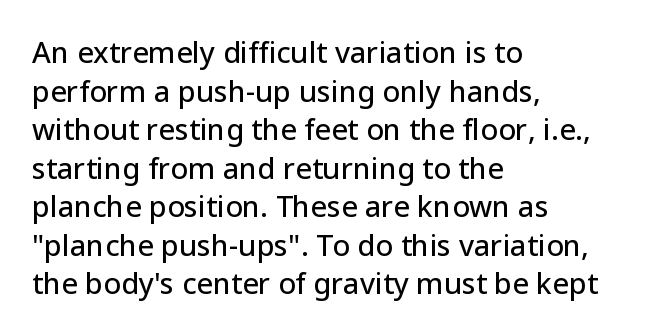
The image shows 29 px sans-serif type, upright; set left-aligned, normal line spacing (1.33x), normal letter spacing, not underlined; low stroke contrast and a medium x-height.
